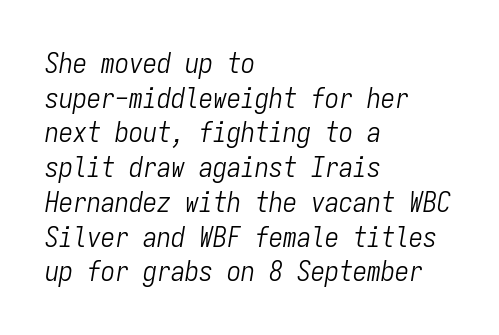
Underlining? Definitely not there. The passage shown leans; its letterforms are oblique. The cut favours lightness, reaching ordinary text weight at its darkest. Each letter, wide or thin by design, is forced into the same width here.
